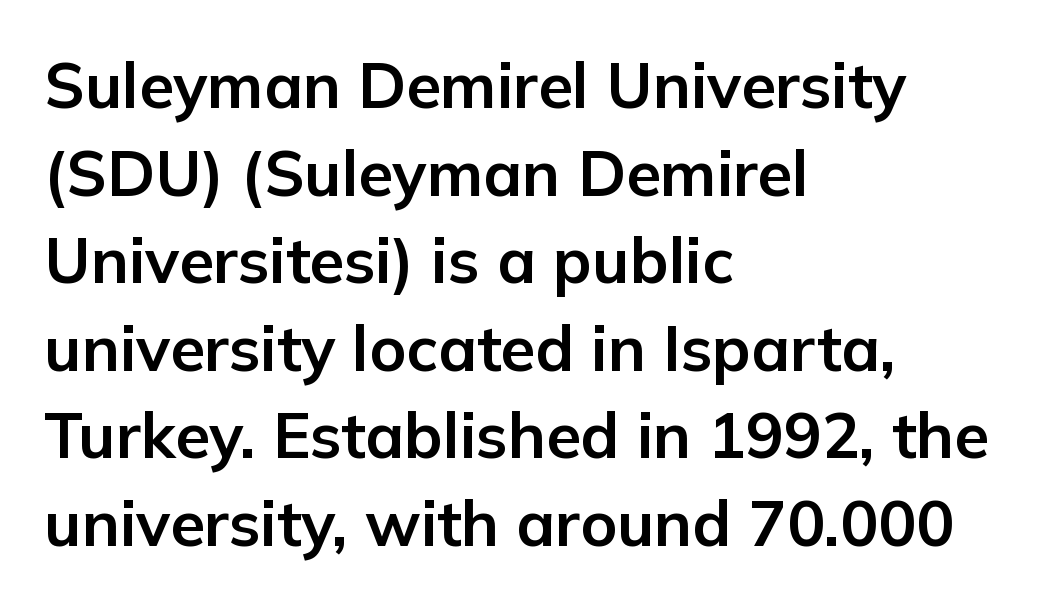
{"serif": "no", "italic": "no", "bold": "yes", "weight": "bold", "width": "normal", "stroke_contrast": "low", "x_height": "medium", "monospaced": "no", "underline": "no", "align": "left", "line_spacing": "normal", "line_spacing_ratio": 1.39, "letter_spacing": "normal", "letter_spacing_em": 0.0, "glyph_px": 63}
